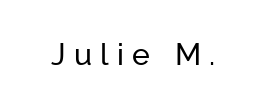
Q: Is the text italic (slanted)? A: No, it is upright.
Q: Is the typeface a serif or a sans-serif typeface? A: Sans-serif.
Q: Is the text underlined? A: No.
Q: Is the spacing between letters normal or unusually wide? A: Unusually wide.
Q: Width (condensed, normal, or wide)? A: Normal.
Q: Stroke contrast? A: Low.
Q: x-height? A: Medium.
Q: Monospaced? A: No.
